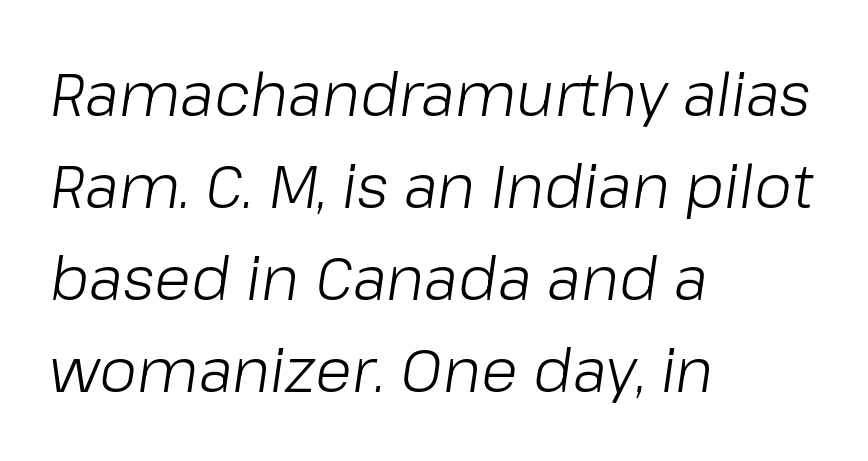
The image shows 61 px light type, italic (leaning right); set left-aligned, normal line spacing (1.51x), normal letter spacing, not underlined; low stroke contrast and a medium x-height.
